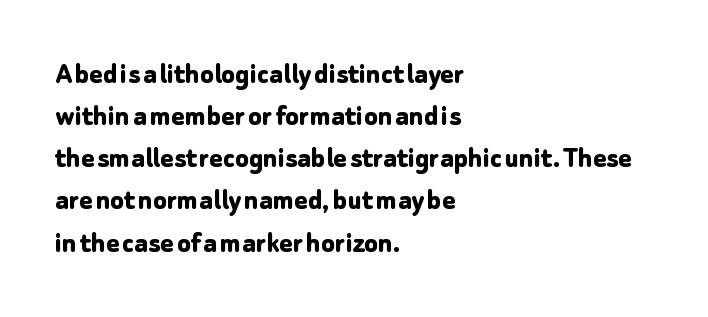
Q: Is the text bold? A: Yes.
Q: Is the text italic (slanted)? A: No, it is upright.
Q: Is the typeface a serif or a sans-serif typeface? A: Sans-serif.
Q: Is the text underlined? A: No.
Q: How is the paragraph aligned? A: Left-aligned.
Q: Is the spacing between letters normal or unusually wide? A: Normal.
Q: Is the spacing between lines tight, normal or loose? A: Normal.
Q: Width (condensed, normal, or wide)? A: Normal.
Q: Stroke contrast? A: Low.
Q: x-height? A: Medium.
Q: Monospaced? A: No.
